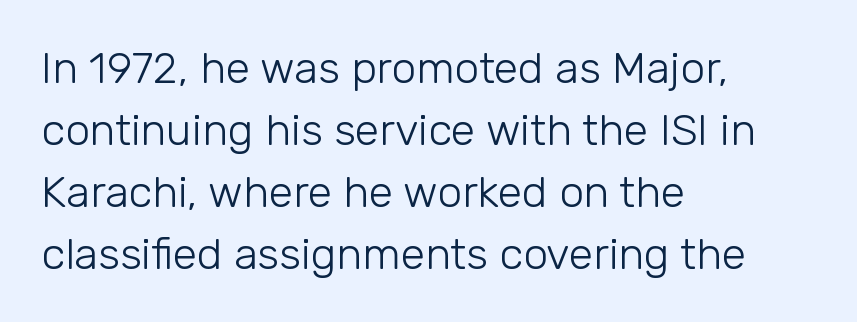
Nope, no serifs anywhere on these letters. Posture: upright roman. The tracking reads as untouched default to a designer's eye. Any mark beneath the type? The region is blank.
